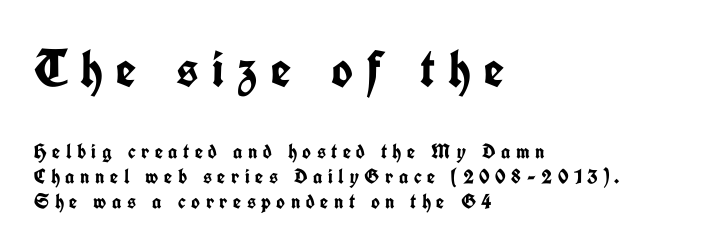
Style check: upright. The specimen omits any rule beneath the text block's lines. Pretty heavy lettering here — definitely bold. These lines are set flush left with a ragged right edge. In terms of letterspacing, this is a distinctly airy, spread setting. A typesetter would label this face a sans.
